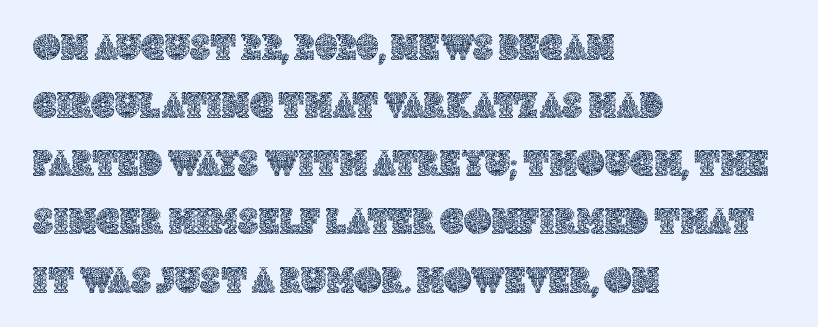
Q: Is the text italic (slanted)? A: No, it is upright.
Q: Is the text underlined? A: No.
Q: How is the paragraph aligned? A: Left-aligned.
Q: Is the spacing between letters normal or unusually wide? A: Normal.
Q: Is the spacing between lines tight, normal or loose? A: Normal.
Q: Width (condensed, normal, or wide)? A: Normal.
Q: x-height? A: Large.
Q: Monospaced? A: No.
